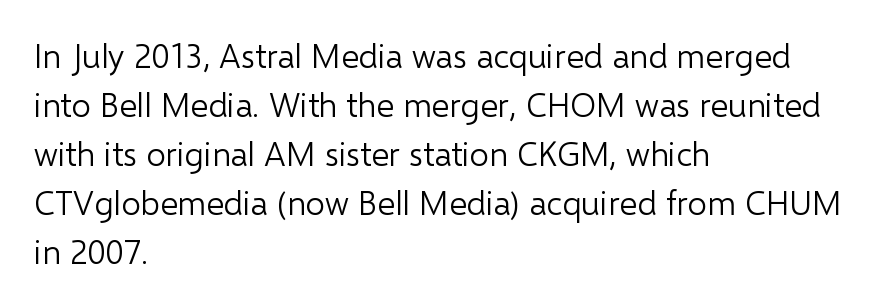
Q: Is the text bold? A: No.
Q: Is the text italic (slanted)? A: No, it is upright.
Q: Is the typeface a serif or a sans-serif typeface? A: Sans-serif.
Q: Is the text underlined? A: No.
Q: How is the paragraph aligned? A: Left-aligned.
Q: Is the spacing between letters normal or unusually wide? A: Normal.
Q: Is the spacing between lines tight, normal or loose? A: Normal.
Q: Width (condensed, normal, or wide)? A: Normal.
Q: Stroke contrast? A: Low.
Q: x-height? A: Medium.
Q: Monospaced? A: No.
